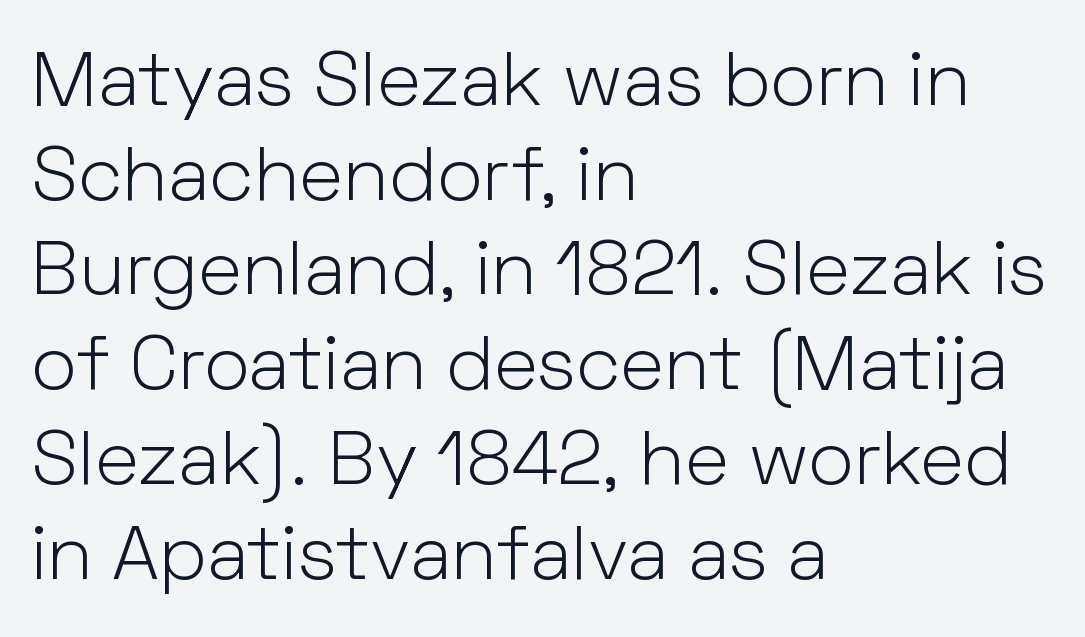
The image shows 77 px light sans-serif type, upright; set left-aligned, line spacing 1.23x, normal letter spacing, not underlined; low stroke contrast and a medium x-height.
